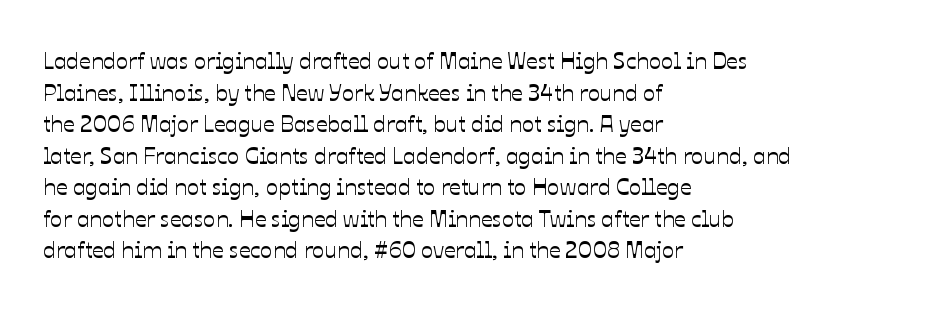
{"italic": "no", "underline": "no", "align": "left", "line_spacing": "normal", "line_spacing_ratio": 1.37, "letter_spacing": "normal", "letter_spacing_em": 0.0, "glyph_px": 23}
